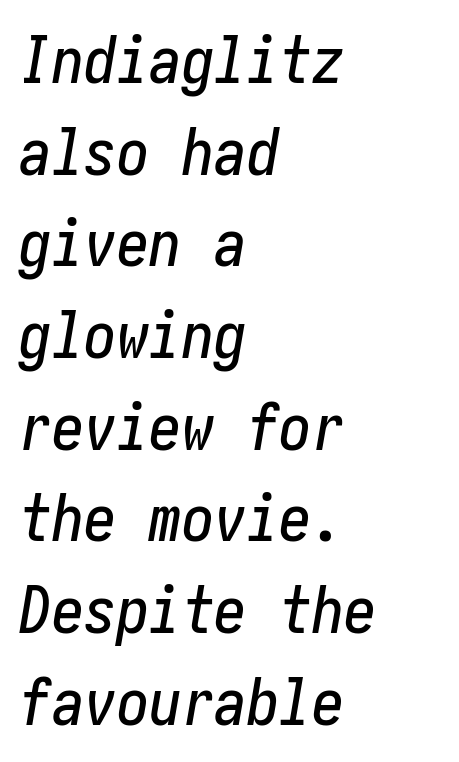
{"italic": "yes", "lean": "right", "slant_degrees": 10, "width": "condensed", "stroke_contrast": "low", "x_height": "medium", "underline": "no", "align": "left", "line_spacing": "normal", "line_spacing_ratio": 1.41, "letter_spacing": "normal", "letter_spacing_em": 0.0, "glyph_px": 65}
